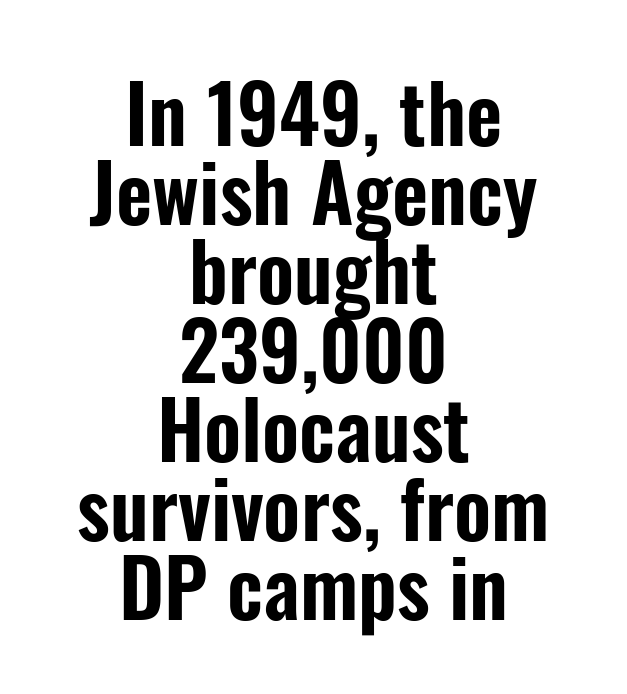
A sans-serif font was chosen for this passage. Type without underlining. Proportional: the letters do not fall into vertical columns. Nothing unusual about the tracking: characters are spaced as the font intends. This sample trades vertical openness for compactness between lines.
